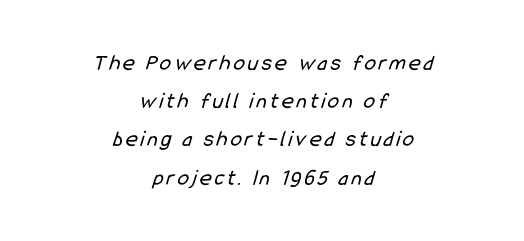
The image shows 23 px text type; set centered, normal line spacing (1.66x), not underlined.
